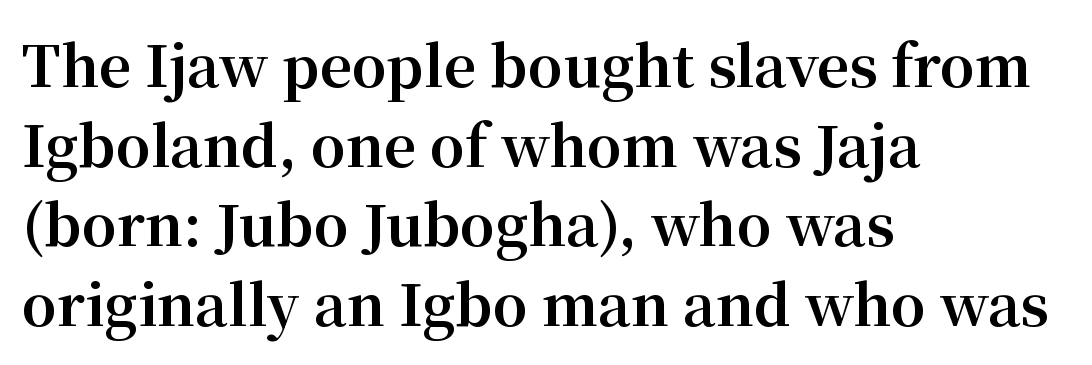
{"serif": "yes", "italic": "no", "bold": "yes", "weight": "bold", "width": "normal", "stroke_contrast": "medium", "x_height": "medium", "monospaced": "no", "underline": "no", "align": "left", "line_spacing": "normal", "line_spacing_ratio": 1.42, "letter_spacing": "normal", "letter_spacing_em": 0.0, "glyph_px": 56}
